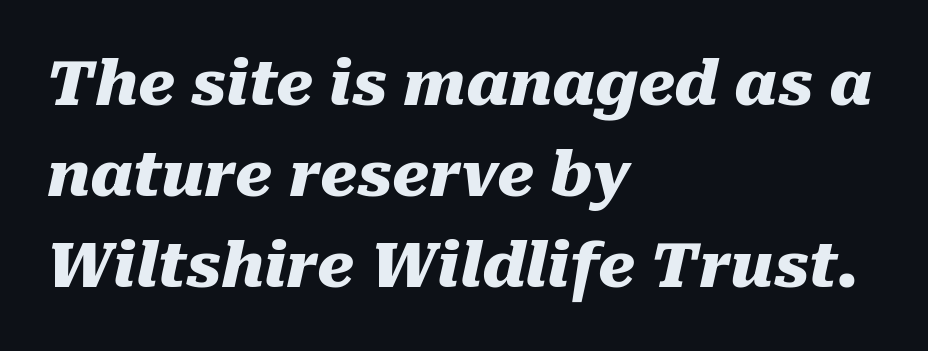
{"italic": "yes", "lean": "right", "slant_degrees": 10, "bold": "yes", "weight": "heavy", "width": "normal", "stroke_contrast": "medium", "x_height": "medium", "monospaced": "no", "underline": "no", "align": "left", "line_spacing": "normal", "line_spacing_ratio": 1.47, "letter_spacing": "normal", "letter_spacing_em": 0.0, "glyph_px": 62}
